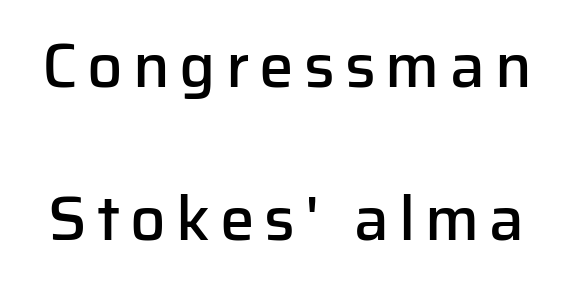
Q: Is the text bold? A: Semi-bold.
Q: Is the text italic (slanted)? A: No, it is upright.
Q: Is the typeface a serif or a sans-serif typeface? A: Sans-serif.
Q: Is the text underlined? A: No.
Q: Is the spacing between lines tight, normal or loose? A: Loose.
Q: Width (condensed, normal, or wide)? A: Normal.
Q: Stroke contrast? A: Low.
Q: x-height? A: Medium.
Q: Monospaced? A: No.
